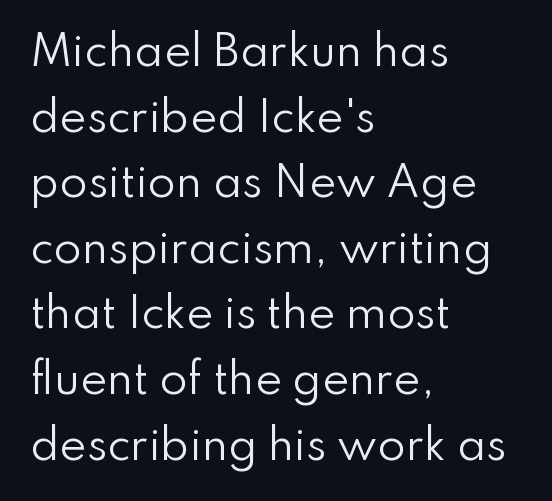
The image shows 41 px regular-weight sans-serif type, upright; set left-aligned, normal line spacing (1.6x), normal letter spacing, not underlined; low stroke contrast and a small x-height.
